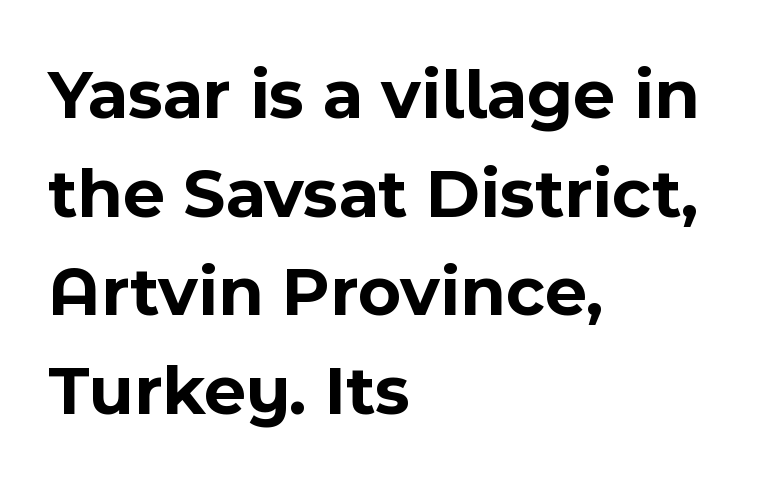
{"serif": "no", "italic": "no", "bold": "yes", "weight": "bold", "width": "normal", "x_height": "medium", "monospaced": "no", "underline": "no", "align": "left", "line_spacing": "normal", "line_spacing_ratio": 1.37, "letter_spacing": "normal", "letter_spacing_em": 0.0, "glyph_px": 72}
